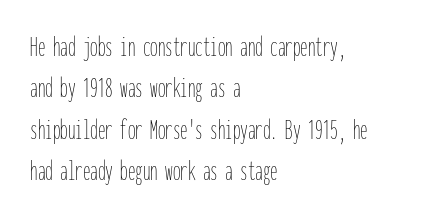
The passage shown is typed in a monospace face where columns stay perfectly aligned. Nope, not italic — everything's standing straight. Default kerning and tracking; the words read as compact shapes. Weight: not bold — regular or lighter. Horizontal alignment here is leftward, the default for most running prose.
